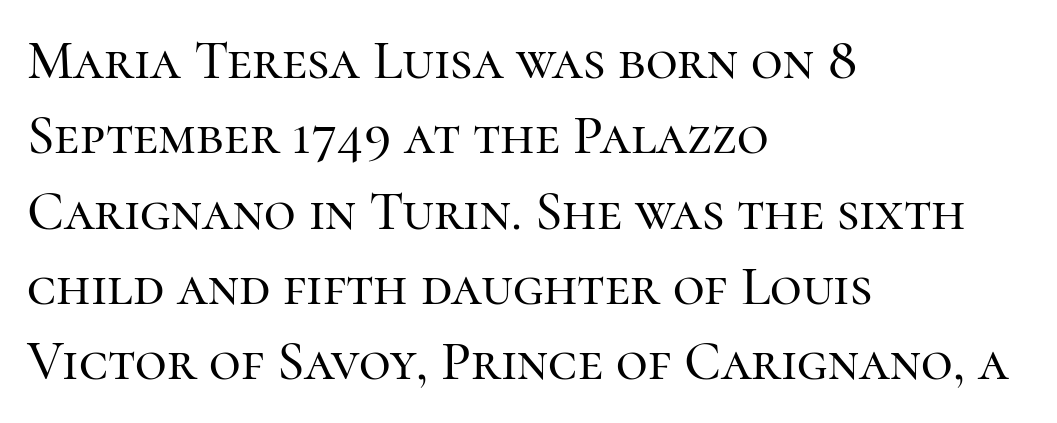
{"serif": "yes", "italic": "no", "width": "normal", "stroke_contrast": "high", "x_height": "medium", "monospaced": "no", "underline": "no", "align": "left", "line_spacing": "normal", "line_spacing_ratio": 1.37, "letter_spacing": "normal", "letter_spacing_em": 0.0, "glyph_px": 55}
